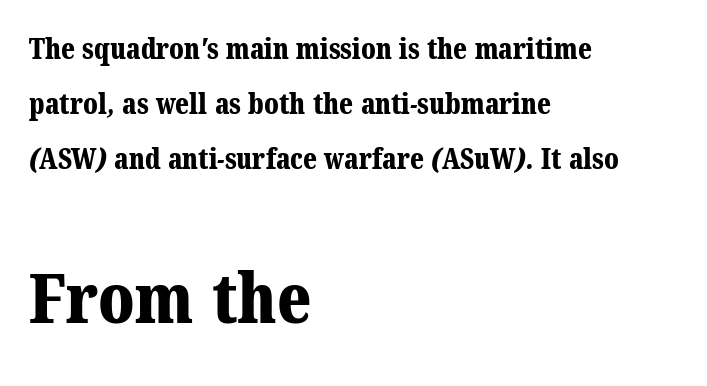
The image shows 69 px bold serif type; set left-aligned, loose line spacing (1.96x), normal letter spacing, not underlined; the second (bottom) block is 2.46x larger; medium stroke contrast and a medium x-height.
